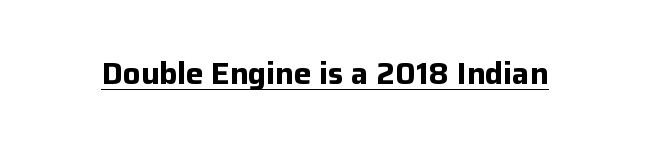
The image shows 31 px bold sans-serif type, upright; set normal letter spacing, underlined; low stroke contrast and a medium x-height.
